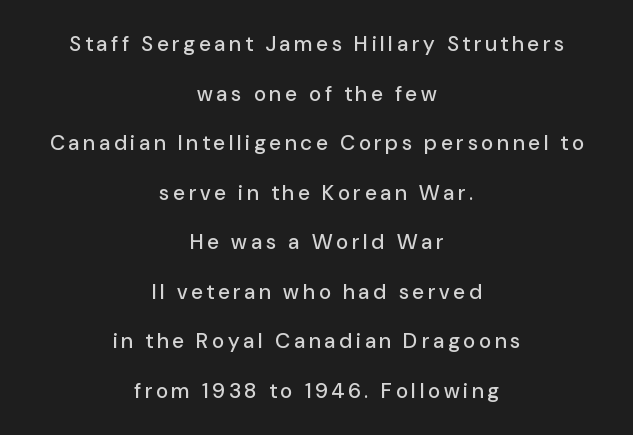
Q: Is the text italic (slanted)? A: No, it is upright.
Q: Is the text underlined? A: No.
Q: How is the paragraph aligned? A: Centered.
Q: Is the spacing between lines tight, normal or loose? A: Loose.
